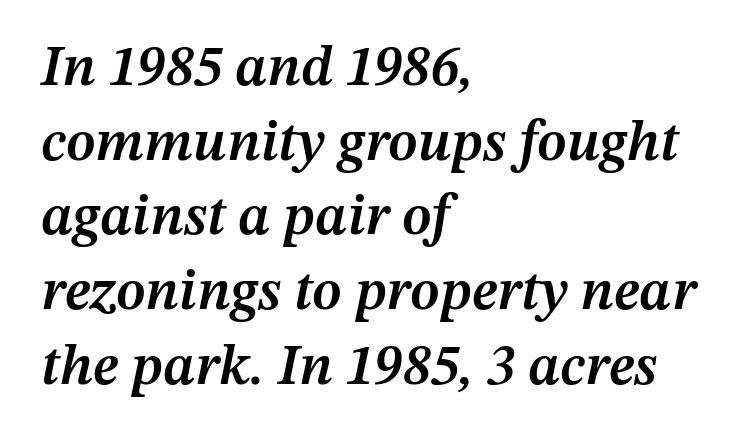
{"italic": "yes", "lean": "right", "slant_degrees": 12, "bold": "semi", "weight": "semibold", "width": "normal", "stroke_contrast": "medium", "x_height": "medium", "monospaced": "no", "underline": "no", "align": "left", "line_spacing": "normal", "line_spacing_ratio": 1.31, "letter_spacing": "normal", "letter_spacing_em": 0.0, "glyph_px": 57}
